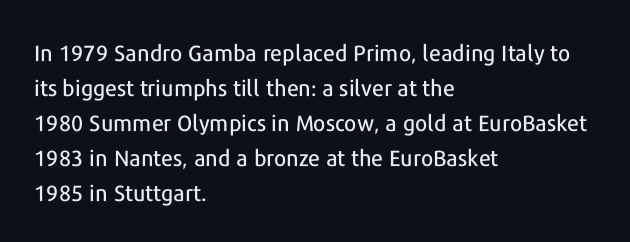
The image shows 22 px text type, upright; set left-aligned, normal line spacing (1.59x), normal letter spacing, not underlined.
